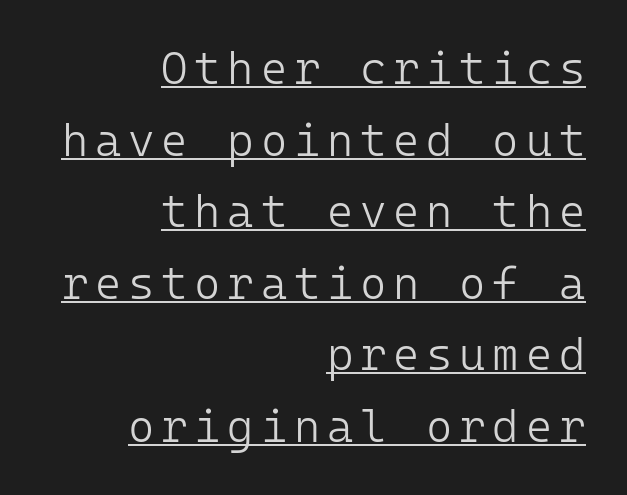
{"serif": "no", "italic": "no", "bold": "no", "weight": "light", "width": "normal", "stroke_contrast": "low", "x_height": "medium", "monospaced": "yes", "underline": "yes", "align": "right", "line_spacing": "normal", "line_spacing_ratio": 1.59, "glyph_px": 45}
